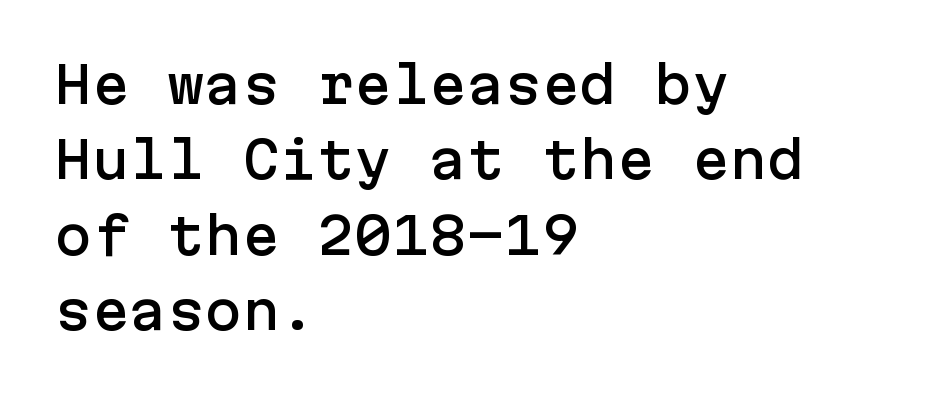
Notice how descenders clear the ascenders below comfortably — that's standard leading. No feet cap the strokes, marking this as sans-serif type. Vertical strokes here are truly vertical. Each line starts at the same left margin while the right side varies.
